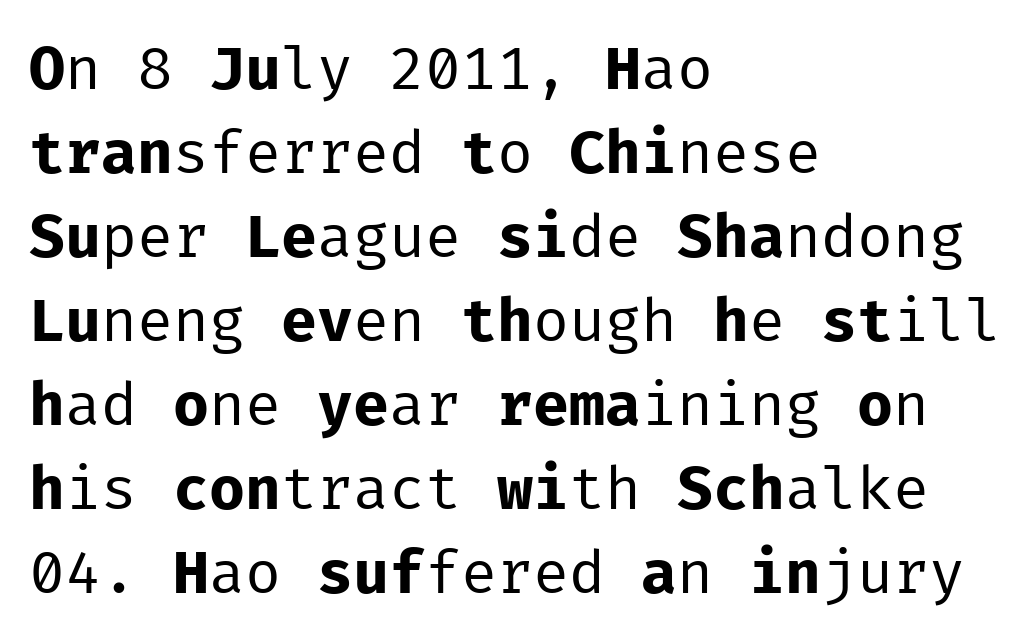
Q: Is the text bold? A: No.
Q: Is the text italic (slanted)? A: No, it is upright.
Q: Is the typeface a serif or a sans-serif typeface? A: Sans-serif.
Q: Is the text underlined? A: No.
Q: How is the paragraph aligned? A: Left-aligned.
Q: Is the spacing between letters normal or unusually wide? A: Normal.
Q: Is the spacing between lines tight, normal or loose? A: Normal.
Q: Width (condensed, normal, or wide)? A: Normal.
Q: Stroke contrast? A: Low.
Q: x-height? A: Medium.
Q: Monospaced? A: Yes.
